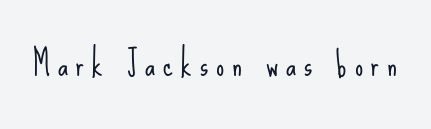
Any mark beneath the type? The region is blank. Here the designer chose a conventional face with non-uniform glyph widths. The tracking reads as deliberately expanded to a designer's eye. Caption: face not bold, strokes unweighted. These lines are composed in type without serifs.
